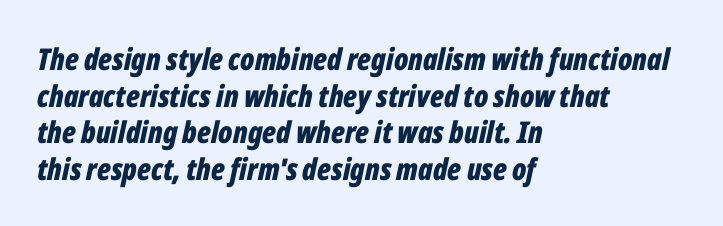
The image shows 30 px bold, condensed type, italic (leaning right); set left-aligned, line spacing 1.22x, normal letter spacing, not underlined; low stroke contrast and a medium x-height.
